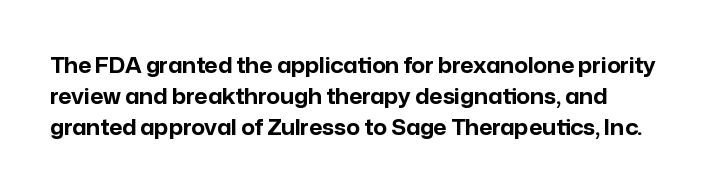
The image shows 21 px bold type, upright; set left-aligned, normal line spacing (1.48x), normal letter spacing, not underlined.
